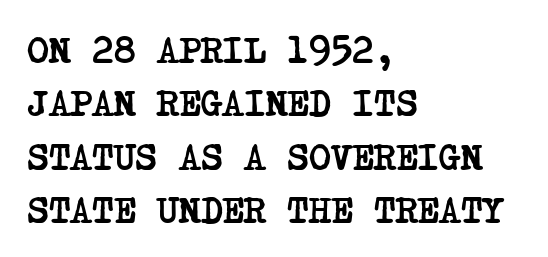
{"serif": "yes", "bold": "yes", "weight": "semibold", "width": "condensed", "stroke_contrast": "low", "x_height": "large", "underline": "no", "align": "left", "line_spacing": "normal", "line_spacing_ratio": 1.44, "letter_spacing": "normal", "letter_spacing_em": 0.0, "glyph_px": 37}
